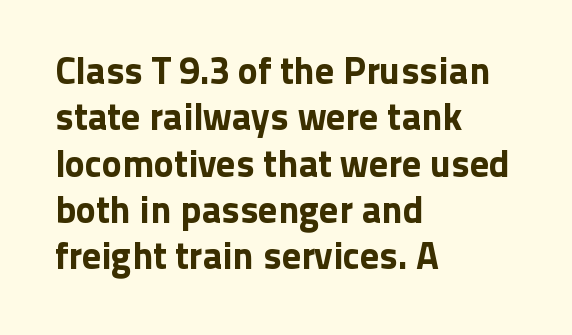
The specimen omits any rule beneath the text block's lines. Reading down the block, your eye returns to a fixed left position each line. The letters advance in unequal steps, a hallmark of proportional type. Observe the ordinary spacing: letters are neighbours, not strangers. Nope, not italic — everything's standing straight. This rendering employs a face without finishing strokes, i.e., a sans-serif.
